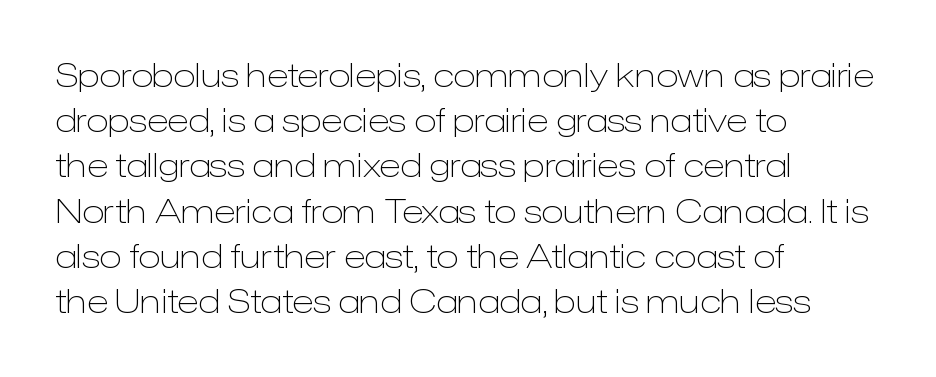
Q: Is the text bold? A: No.
Q: Is the text italic (slanted)? A: No, it is upright.
Q: Is the typeface a serif or a sans-serif typeface? A: Sans-serif.
Q: Is the text underlined? A: No.
Q: How is the paragraph aligned? A: Left-aligned.
Q: Is the spacing between letters normal or unusually wide? A: Normal.
Q: Is the spacing between lines tight, normal or loose? A: Normal.
Q: Width (condensed, normal, or wide)? A: Normal.
Q: Stroke contrast? A: Low.
Q: x-height? A: Medium.
Q: Monospaced? A: No.
